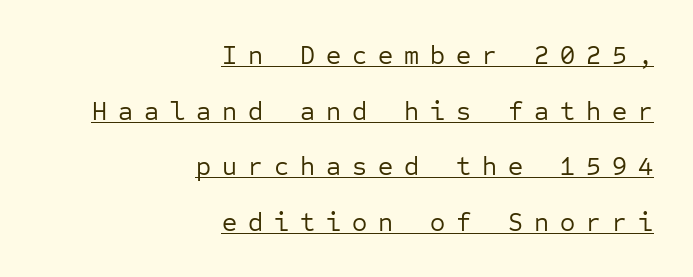
{"italic": "no", "bold": "no", "underline": "yes", "align": "right", "line_spacing": "loose", "line_spacing_ratio": 2.14, "letter_spacing": "wide", "letter_spacing_em": 0.42, "glyph_px": 26}
